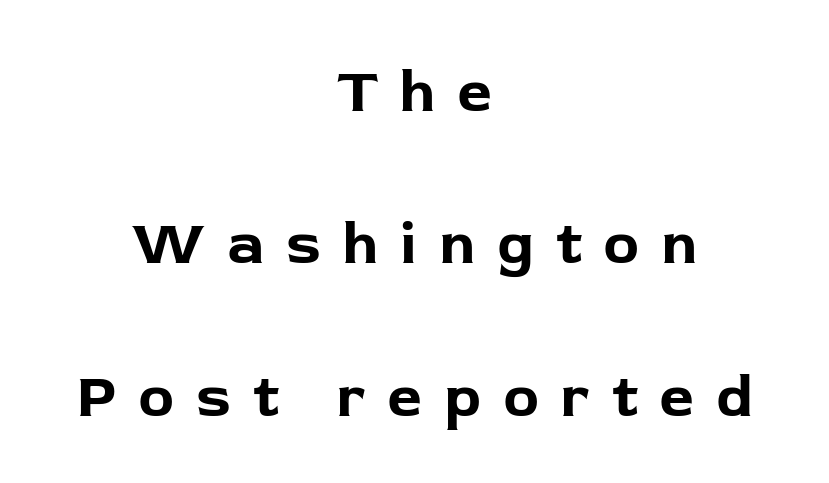
Q: Is the text bold? A: Yes.
Q: Is the text italic (slanted)? A: No, it is upright.
Q: Is the typeface a serif or a sans-serif typeface? A: Sans-serif.
Q: Is the text underlined? A: No.
Q: How is the paragraph aligned? A: Centered.
Q: Is the spacing between letters normal or unusually wide? A: Unusually wide.
Q: Is the spacing between lines tight, normal or loose? A: Loose.
Q: Width (condensed, normal, or wide)? A: Normal.
Q: Stroke contrast? A: Low.
Q: x-height? A: Medium.
Q: Monospaced? A: No.
